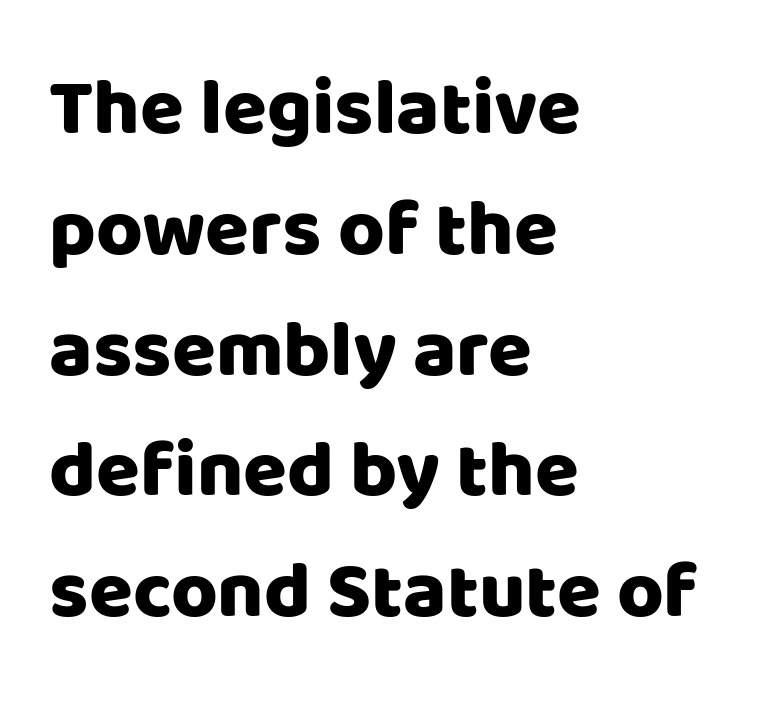
I'd call this a sans setting — the letters go barefoot. This sample uses plain, unmodified letter spacing. The letters stand straight up with perfectly vertical stems. In terms of leading, this rendering sits right in the middle. Each line starts at the same left margin while the right side varies. Underline: absent.
